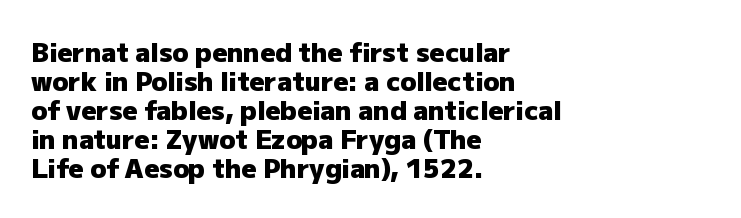
The image shows 26 px bold type, upright; set left-aligned, tight line spacing (1.12x), normal letter spacing, not underlined.
